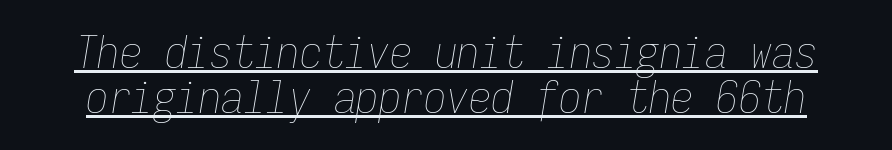
{"italic": "yes", "lean": "right", "slant_degrees": 9, "bold": "no", "weight": "thin", "width": "condensed", "stroke_contrast": "low", "x_height": "medium", "monospaced": "yes", "underline": "yes", "line_spacing": "tight", "line_spacing_ratio": 1.0, "letter_spacing": "normal", "letter_spacing_em": 0.0, "glyph_px": 45}
